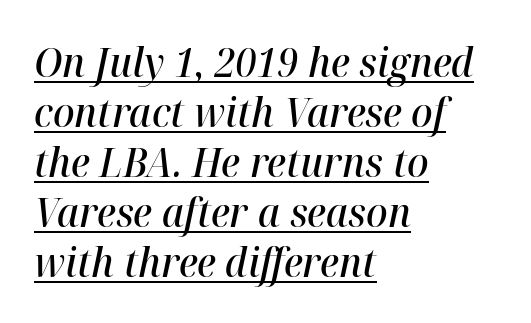
The image shows 40 px semibold type, italic (leaning right); set left-aligned, normal line spacing (1.25x), normal letter spacing, underlined; high stroke contrast and a medium x-height.
